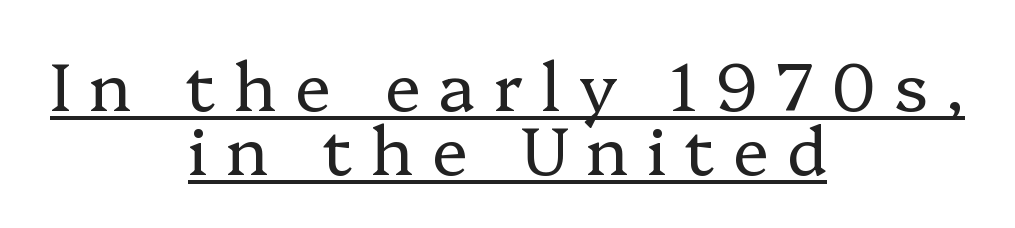
The image shows 67 px regular-weight serif type, upright; set centered, tight line spacing (0.96x), unusually wide letter spacing (+0.27 em), underlined; low stroke contrast and a medium x-height.
